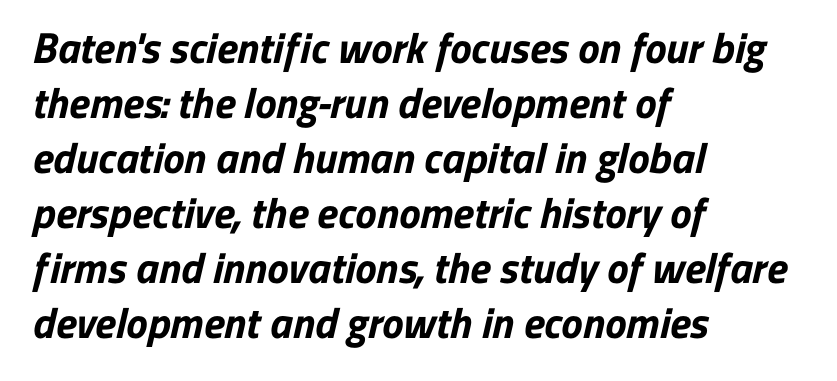
The typeface chosen for these lines omits serifs. You could not count columns in this text — the font is proportionally spaced. The setting favours the left margin, as ordinary paragraphs usually do. Typesetter's note: full bold, strokes at maximum text heaviness. The gap between lines stays unmarked. Characters follow at the spacing the type designer built in.
